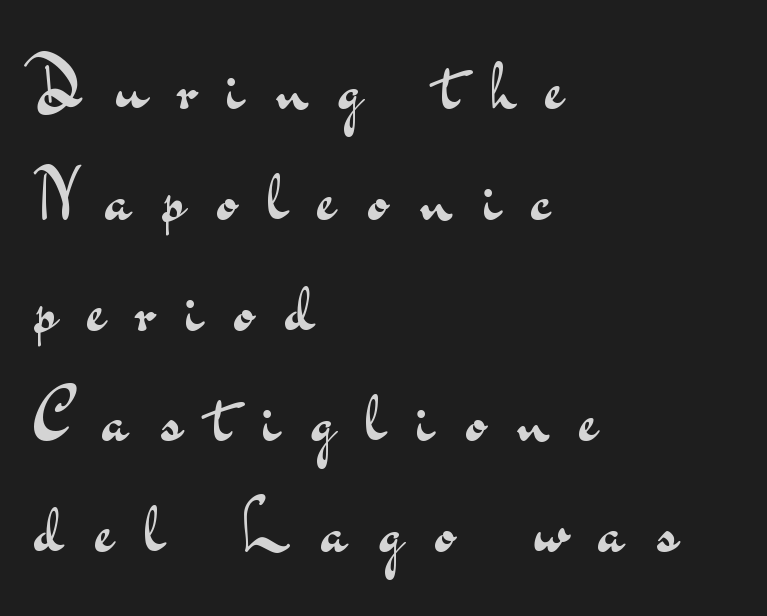
Is the type heavy? It reads as light-to-regular instead. Font category for this specimen: sans-serif. Spacing between characters has been opened up far beyond the box default.
